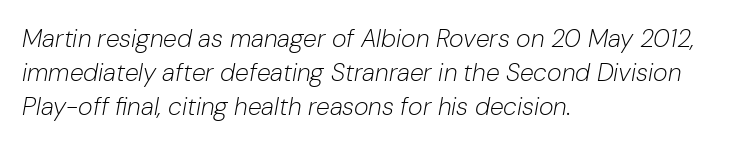
The image shows 25 px text type, italic (leaning right); set left-aligned, normal line spacing (1.37x), normal letter spacing, not underlined.
